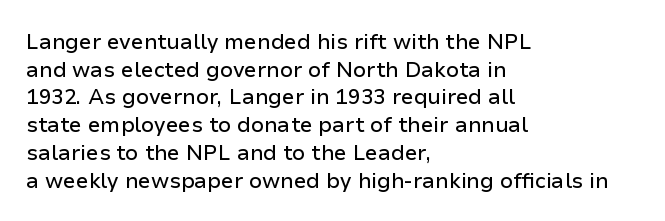
Q: Is the text italic (slanted)? A: No, it is upright.
Q: Is the text underlined? A: No.
Q: How is the paragraph aligned? A: Left-aligned.
Q: Is the spacing between letters normal or unusually wide? A: Normal.
Q: Is the spacing between lines tight, normal or loose? A: Normal.
